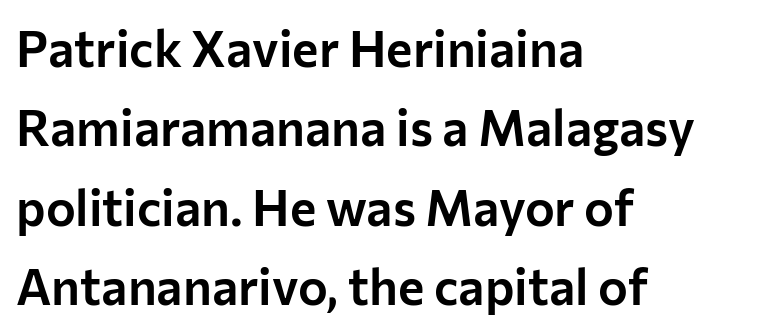
Q: Is the text italic (slanted)? A: No, it is upright.
Q: Is the typeface a serif or a sans-serif typeface? A: Sans-serif.
Q: Is the text underlined? A: No.
Q: How is the paragraph aligned? A: Left-aligned.
Q: Is the spacing between letters normal or unusually wide? A: Normal.
Q: Is the spacing between lines tight, normal or loose? A: Normal.
Q: Width (condensed, normal, or wide)? A: Normal.
Q: Stroke contrast? A: Low.
Q: x-height? A: Medium.
Q: Monospaced? A: No.
